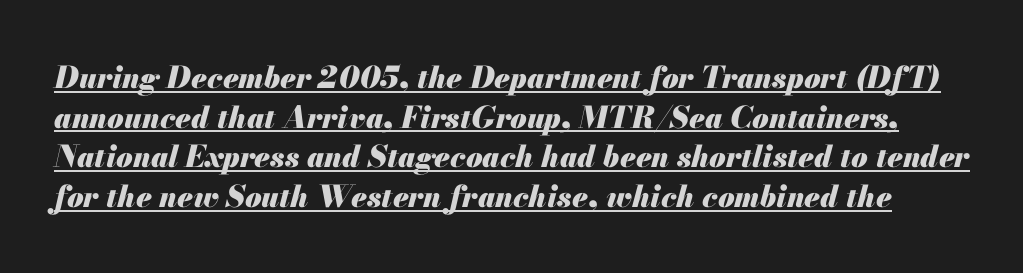
Vertically, the passage feels balanced, rows spaced as you'd expect. The axis of the letterforms is tilted away from vertical. Letter spacing: default. A typesetter would call this proportional, since set widths differ per character.
